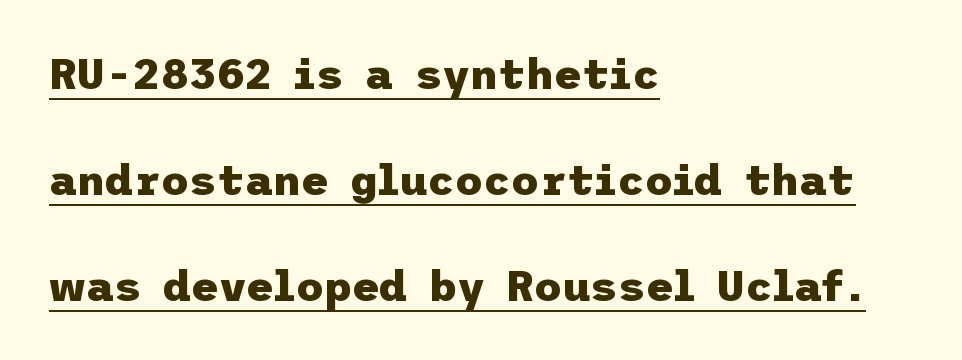
Underline: present. Characters follow at the spacing the type designer built in. No feet cap the strokes, marking this as sans-serif type. The designer dialed line spacing up above the default.
